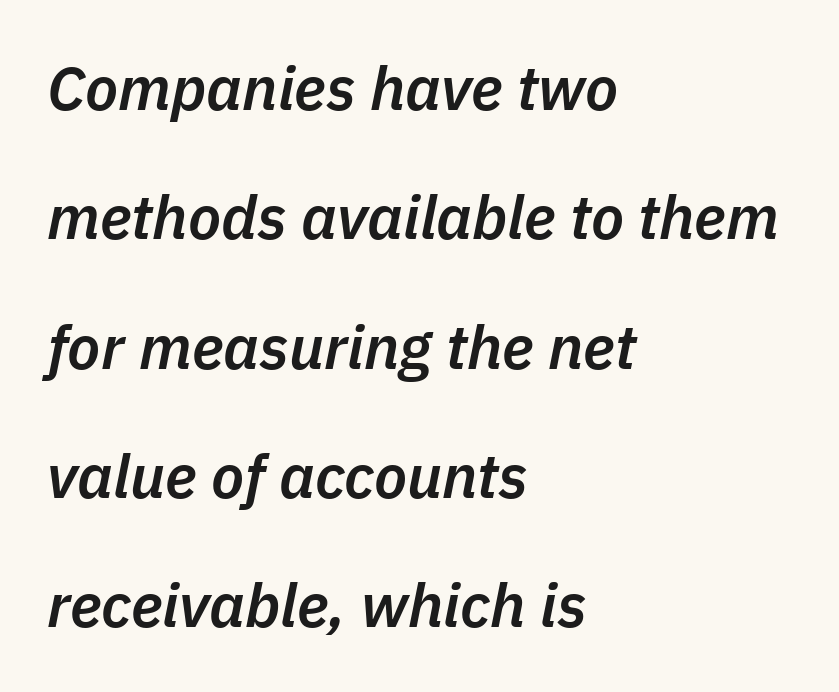
Q: Is the text bold? A: Semi-bold.
Q: Is the text italic (slanted)? A: Yes, it leans right by about 11 degrees.
Q: Is the text underlined? A: No.
Q: How is the paragraph aligned? A: Left-aligned.
Q: Is the spacing between letters normal or unusually wide? A: Normal.
Q: Is the spacing between lines tight, normal or loose? A: Loose.
Q: Width (condensed, normal, or wide)? A: Normal.
Q: Stroke contrast? A: Low.
Q: x-height? A: Medium.
Q: Monospaced? A: No.
